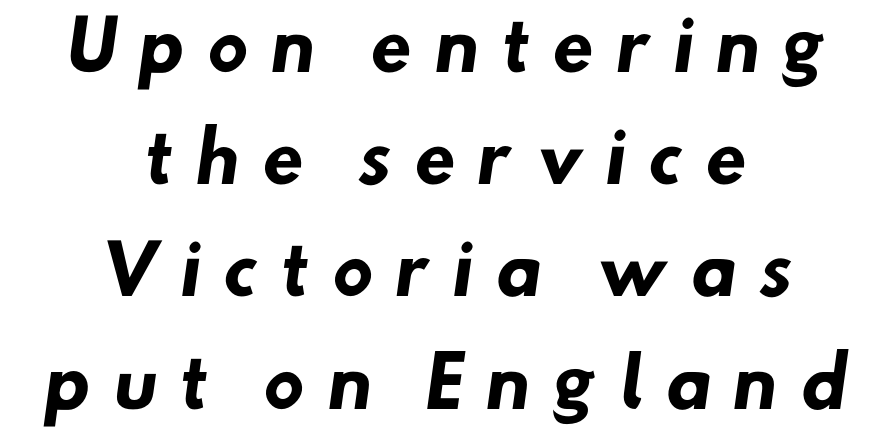
{"serif": "no", "bold": "yes", "weight": "heavy", "width": "normal", "stroke_contrast": "low", "x_height": "small", "monospaced": "no", "underline": "no", "align": "center", "line_spacing": "normal", "line_spacing_ratio": 1.65, "letter_spacing": "wide", "letter_spacing_em": 0.31, "glyph_px": 68}
